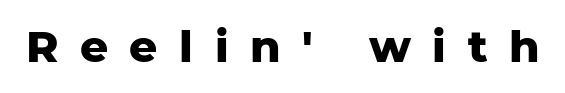
Q: Is the text bold? A: Yes.
Q: Is the text italic (slanted)? A: No, it is upright.
Q: Is the typeface a serif or a sans-serif typeface? A: Sans-serif.
Q: Is the text underlined? A: No.
Q: Is the spacing between letters normal or unusually wide? A: Unusually wide.
Q: Width (condensed, normal, or wide)? A: Normal.
Q: Stroke contrast? A: Low.
Q: x-height? A: Medium.
Q: Monospaced? A: No.
